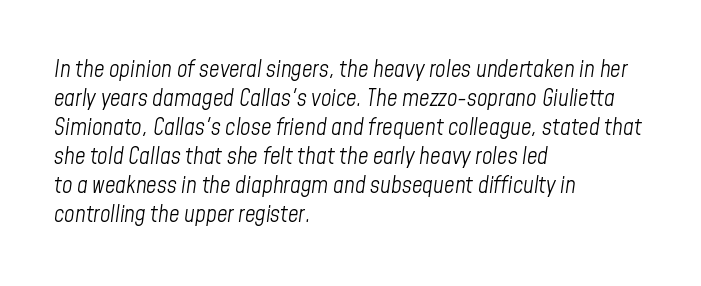
Q: Is the text bold? A: No.
Q: Is the text italic (slanted)? A: Yes, it leans right by about 8 degrees.
Q: Is the text underlined? A: No.
Q: How is the paragraph aligned? A: Left-aligned.
Q: Is the spacing between letters normal or unusually wide? A: Normal.
Q: Is the spacing between lines tight, normal or loose? A: Normal.
